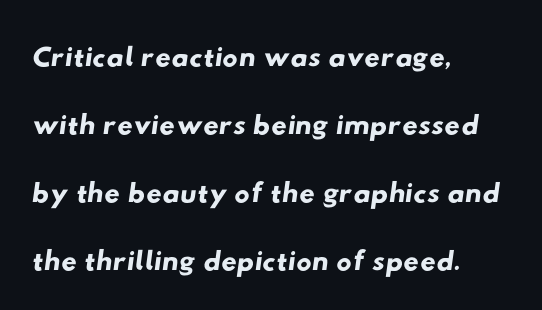
{"serif": "no", "width": "wide", "stroke_contrast": "low", "x_height": "small", "monospaced": "no", "underline": "no", "align": "left", "line_spacing": "normal", "line_spacing_ratio": 1.58, "letter_spacing": "normal", "letter_spacing_em": 0.0, "glyph_px": 43}
